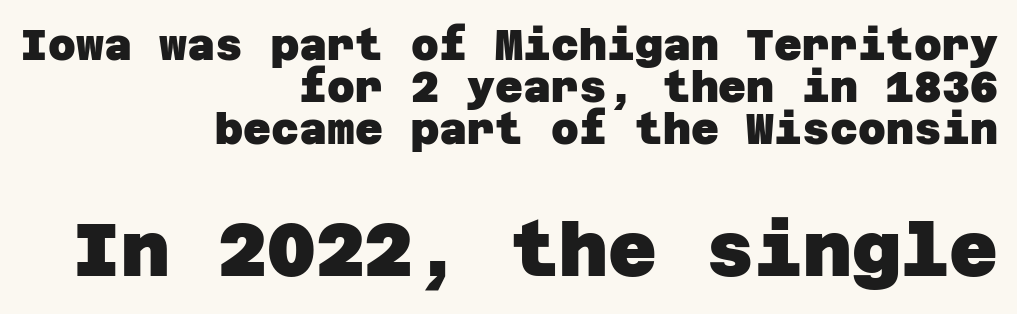
{"serif": "no", "bold": "yes", "weight": "heavy", "width": "normal", "stroke_contrast": "low", "x_height": "large", "underline": "no", "align": "right", "line_spacing": "tight", "line_spacing_ratio": 0.98, "letter_spacing": "normal", "letter_spacing_em": 0.0, "larger_block": "second", "size_ratio": 1.74, "glyph_px": 75}
